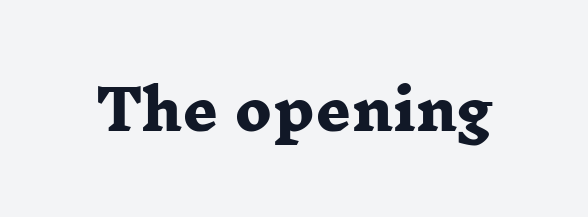
{"serif": "yes", "bold": "yes", "weight": "heavy", "width": "wide", "stroke_contrast": "low", "x_height": "medium", "monospaced": "no", "underline": "no", "letter_spacing": "normal", "letter_spacing_em": 0.0, "glyph_px": 55}
